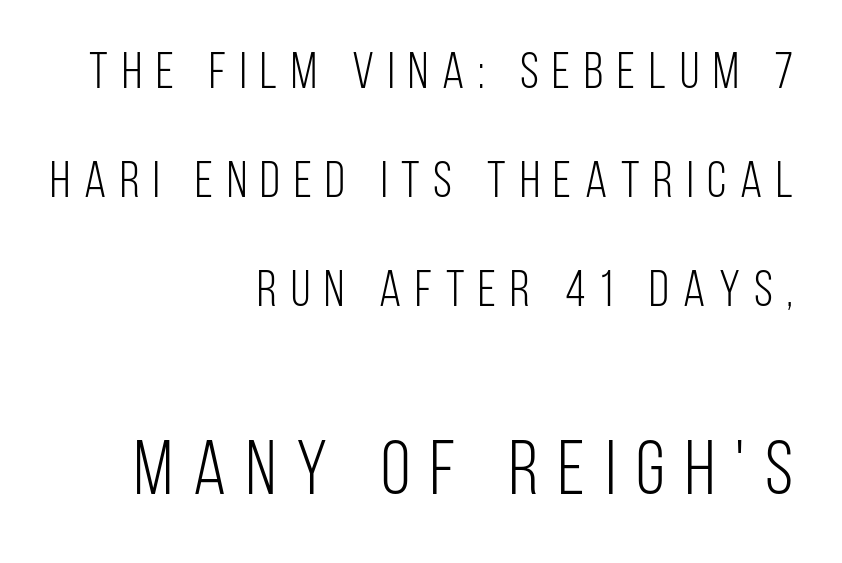
{"serif": "no", "italic": "no", "bold": "no", "weight": "light", "width": "condensed", "stroke_contrast": "low", "x_height": "large", "monospaced": "no", "underline": "no", "align": "right", "line_spacing": "loose", "line_spacing_ratio": 2.14, "letter_spacing": "wide", "letter_spacing_em": 0.27, "larger_block": "second", "size_ratio": 1.49, "glyph_px": 76}
